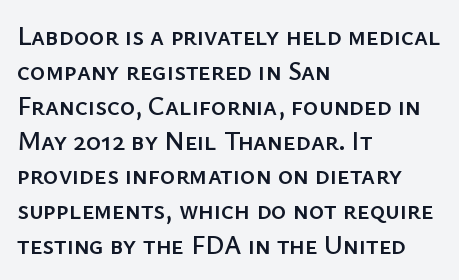
The letters stand straight up with perfectly vertical stems. Anything drawn beneath the words? Only blank space. Vertical spacing — default. Short note: letters normally spaced. Leftover space on each line is placed entirely after the last word.
